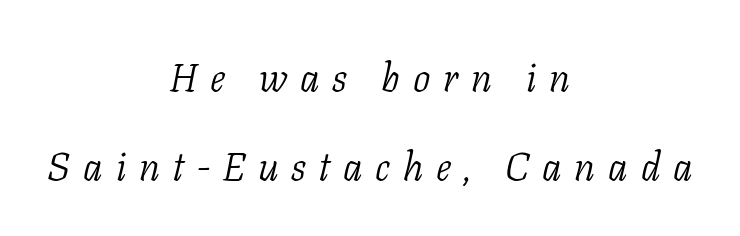
Q: Is the text bold? A: No.
Q: Is the text italic (slanted)? A: Yes, it leans right by about 11 degrees.
Q: Is the typeface a serif or a sans-serif typeface? A: Serif.
Q: Is the text underlined? A: No.
Q: How is the paragraph aligned? A: Centered.
Q: Is the spacing between letters normal or unusually wide? A: Unusually wide.
Q: Is the spacing between lines tight, normal or loose? A: Loose.
Q: Width (condensed, normal, or wide)? A: Normal.
Q: Stroke contrast? A: Low.
Q: x-height? A: Medium.
Q: Monospaced? A: No.
